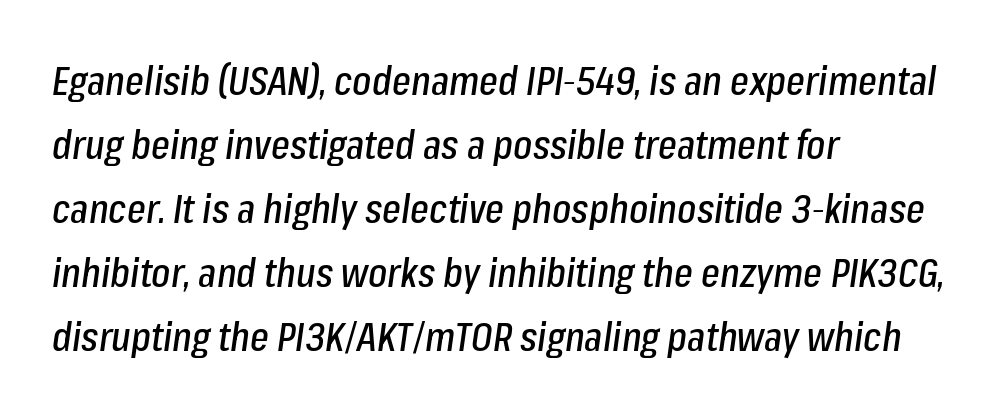
Compared with a centered layout, this one pins lines to the left instead. The rendering uses natural spacing where letterforms have individual widths. Posture: slanted. The zone under the glyphs is completely vacant. The face used here is rendered with its standard letterfit. One glance says typical: line gaps are just what's usual.
